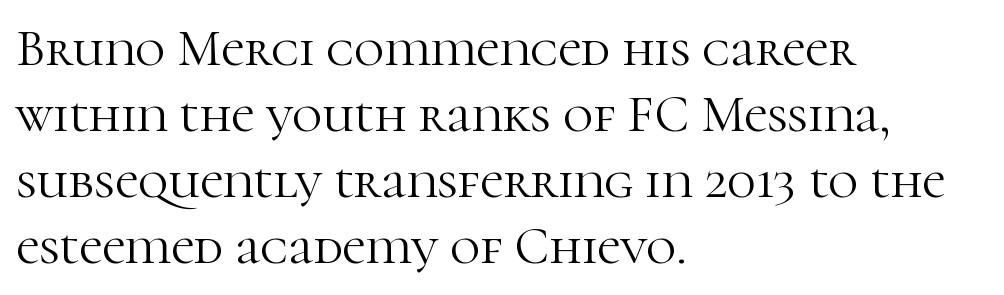
The image shows 52 px light serif type, upright; set left-aligned, normal line spacing (1.27x), normal letter spacing, not underlined; high stroke contrast and a medium x-height.
